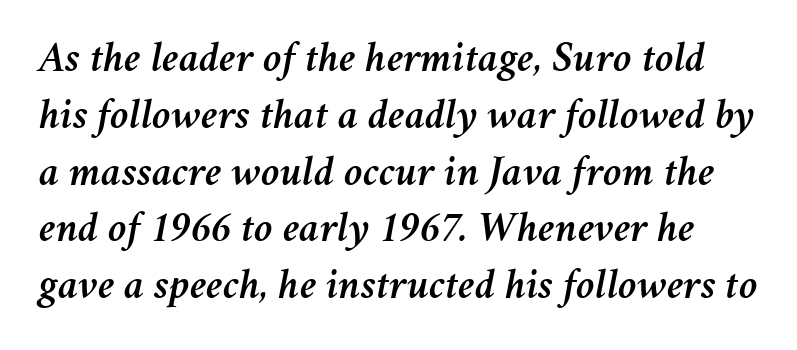
{"italic": "yes", "lean": "right", "slant_degrees": 11, "width": "normal", "stroke_contrast": "medium", "x_height": "medium", "monospaced": "no", "underline": "no", "line_spacing": "normal", "line_spacing_ratio": 1.32, "letter_spacing": "normal", "letter_spacing_em": 0.0, "glyph_px": 43}
